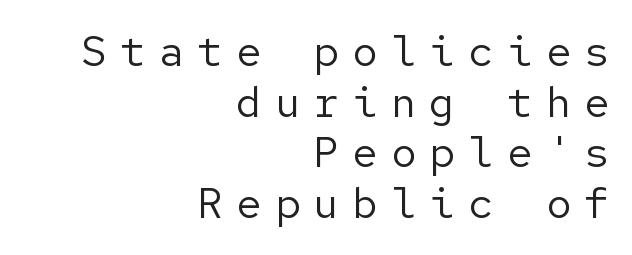
{"serif": "no", "italic": "no", "bold": "no", "weight": "regular", "width": "normal", "stroke_contrast": "low", "x_height": "medium", "underline": "no", "align": "right", "line_spacing_ratio": 1.18, "letter_spacing": "wide", "letter_spacing_em": 0.3, "glyph_px": 43}
